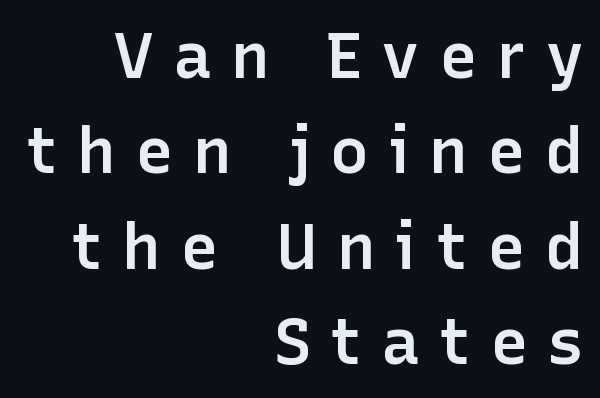
Letter spacing: wide. Just letters on the line, the space beneath them empty. Grotesque or geometric, the face here clearly has no serifs. What's the leading like? Ordinary, nothing unusual.
